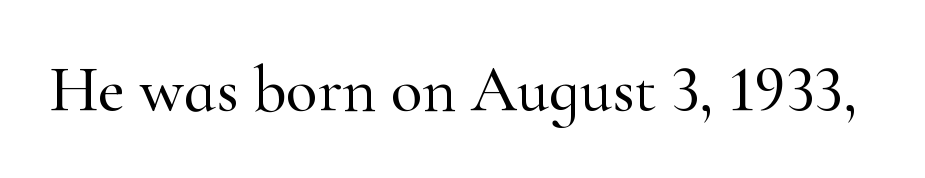
The image shows 65 px serif type, upright; set normal letter spacing, not underlined; high stroke contrast and a small x-height.
